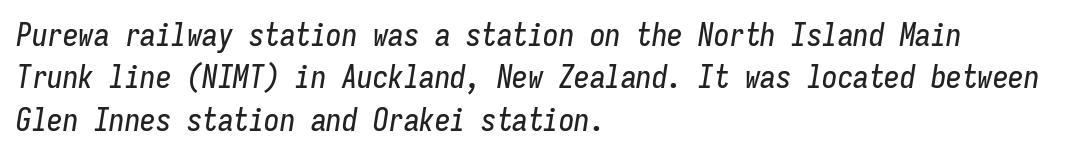
{"italic": "yes", "lean": "right", "slant_degrees": 9, "width": "condensed", "stroke_contrast": "low", "x_height": "medium", "monospaced": "yes", "underline": "no", "align": "left", "line_spacing": "normal", "line_spacing_ratio": 1.37, "letter_spacing": "normal", "letter_spacing_em": 0.0, "glyph_px": 31}
